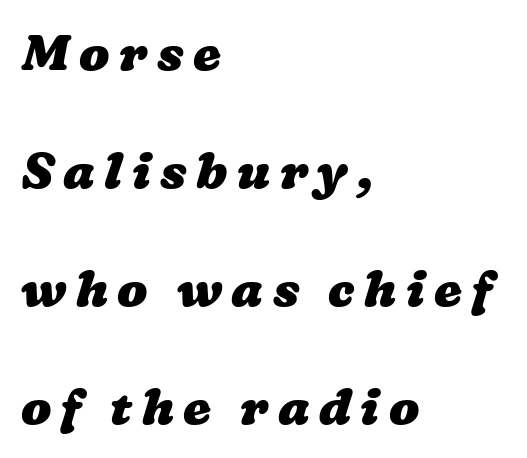
The image shows 50 px heavy, wide type; set left-aligned, loose line spacing (2.36x), not underlined; low stroke contrast and a medium x-height.
